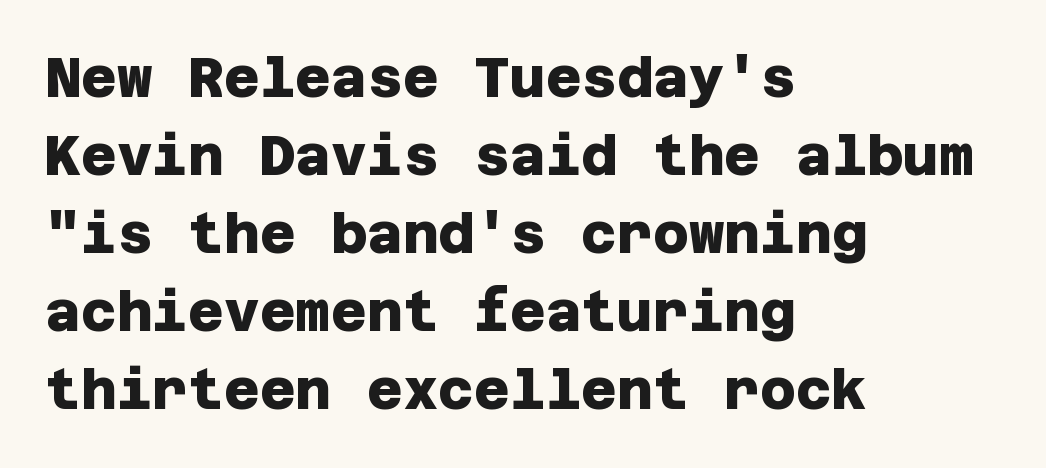
{"serif": "no", "bold": "yes", "weight": "heavy", "width": "normal", "stroke_contrast": "low", "x_height": "large", "underline": "no", "align": "left", "line_spacing": "normal", "line_spacing_ratio": 1.42, "letter_spacing": "normal", "letter_spacing_em": 0.0, "glyph_px": 55}
